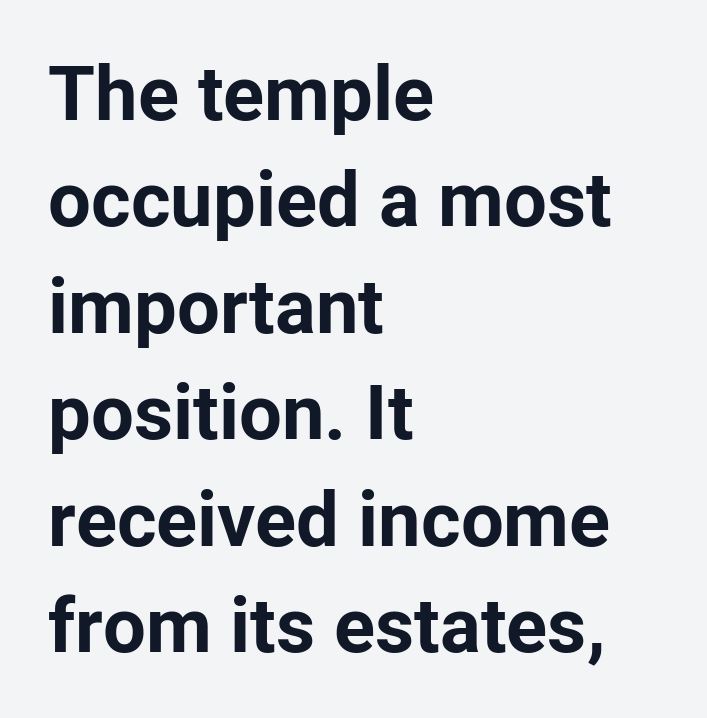
{"serif": "no", "italic": "no", "bold": "yes", "weight": "bold", "width": "normal", "stroke_contrast": "low", "x_height": "medium", "monospaced": "no", "underline": "no", "align": "left", "line_spacing": "normal", "line_spacing_ratio": 1.4, "letter_spacing": "normal", "letter_spacing_em": 0.0, "glyph_px": 76}
